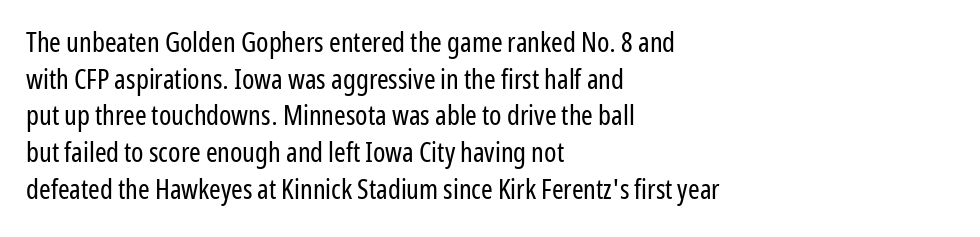
{"serif": "no", "italic": "no", "bold": "no", "weight": "regular", "width": "condensed", "stroke_contrast": "low", "x_height": "medium", "monospaced": "no", "underline": "no", "align": "left", "line_spacing": "normal", "line_spacing_ratio": 1.31, "letter_spacing": "normal", "letter_spacing_em": 0.0, "glyph_px": 28}
